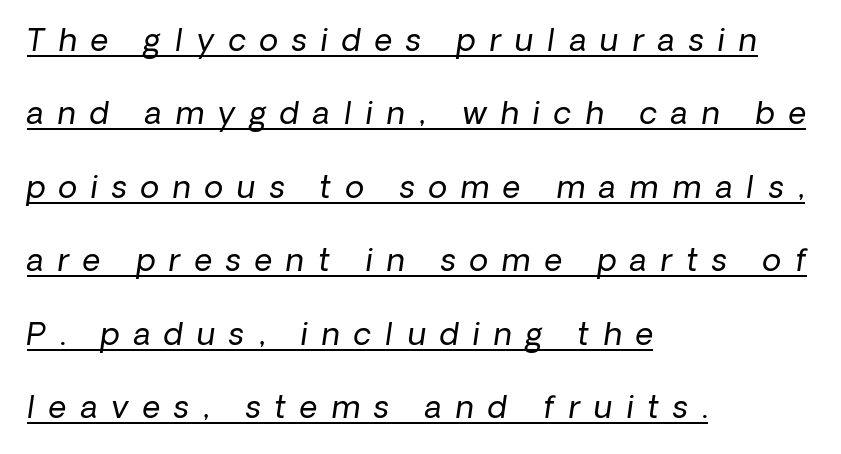
Q: Is the text bold? A: No.
Q: Is the typeface a serif or a sans-serif typeface? A: Sans-serif.
Q: Is the text underlined? A: Yes.
Q: How is the paragraph aligned? A: Left-aligned.
Q: Is the spacing between letters normal or unusually wide? A: Unusually wide.
Q: Is the spacing between lines tight, normal or loose? A: Loose.
Q: Width (condensed, normal, or wide)? A: Normal.
Q: Stroke contrast? A: Low.
Q: x-height? A: Medium.
Q: Monospaced? A: No.
